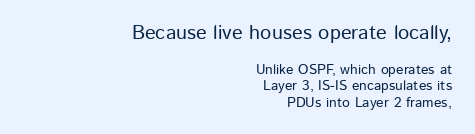
Q: Is the text italic (slanted)? A: No, it is upright.
Q: Is the text underlined? A: No.
Q: How is the paragraph aligned? A: Right-aligned.
Q: Is the spacing between letters normal or unusually wide? A: Normal.
Q: Which block of text is set in a larger size, the first (top) or the second (bottom)? A: The first (top) one.
